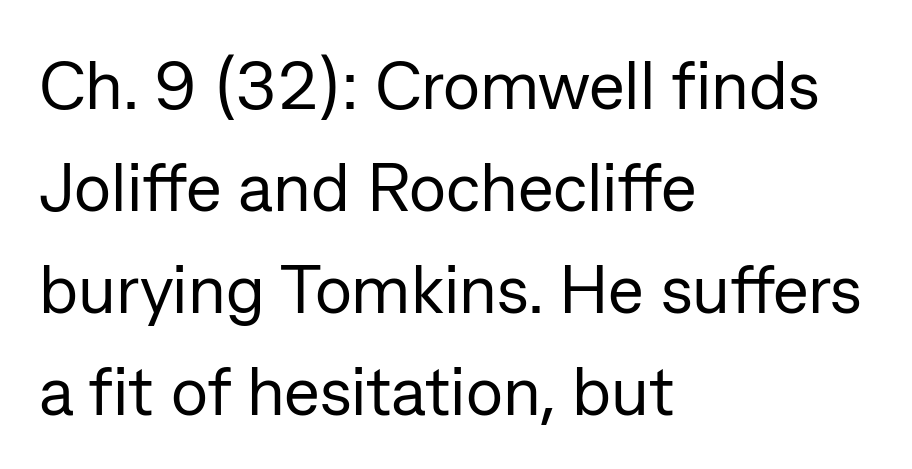
The passage shown has conventional tracking throughout. If you measured baseline to baseline, you'd find a middling distance. The passage is arranged the way most books set body copy — flush left. No heavy texture on the line: the type isn't bold. Tall strokes in this sample are plumb rather than angled. Regarding serifs, this sample does without them.
